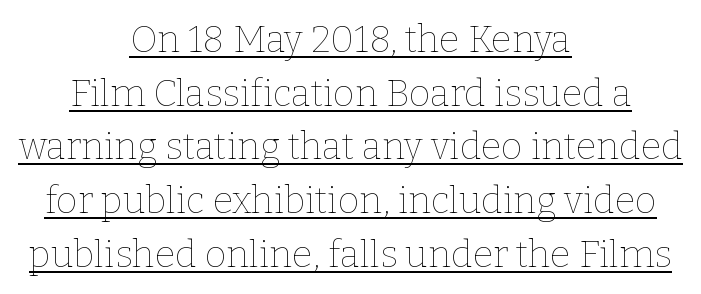
{"italic": "no", "bold": "no", "weight": "thin", "width": "normal", "stroke_contrast": "low", "x_height": "medium", "monospaced": "no", "underline": "yes", "align": "center", "line_spacing": "normal", "line_spacing_ratio": 1.45, "letter_spacing": "normal", "letter_spacing_em": 0.0, "glyph_px": 37}
